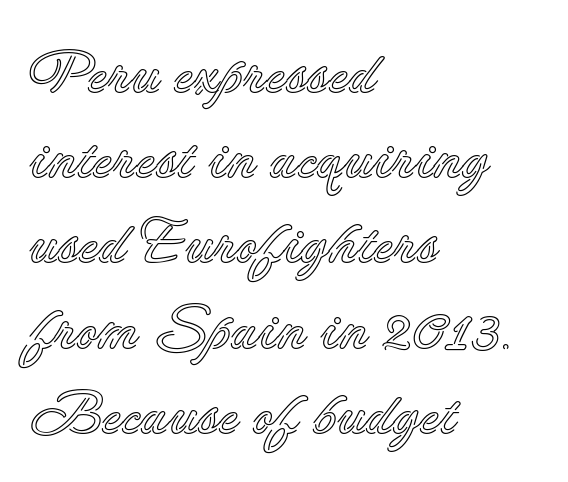
Q: Is the text italic (slanted)? A: Yes.
Q: Is the text underlined? A: No.
Q: How is the paragraph aligned? A: Left-aligned.
Q: Is the spacing between letters normal or unusually wide? A: Normal.
Q: Is the spacing between lines tight, normal or loose? A: Normal.
Q: Width (condensed, normal, or wide)? A: Normal.
Q: x-height? A: Small.
Q: Monospaced? A: No.
